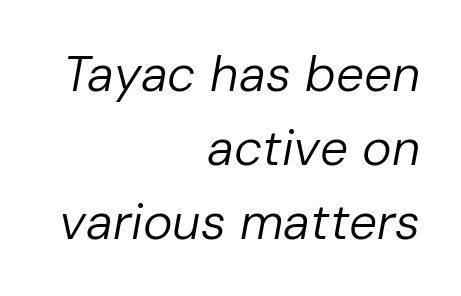
Normally led — the rows are evenly, conventionally spaced. The glyphs are unaccompanied by any horizontal stroke below them. The letterforms sit at book weight or below. The face used here is proportionally spaced, like ordinary book or web type. The lettering tilts uniformly, giving the passage an italic look.
